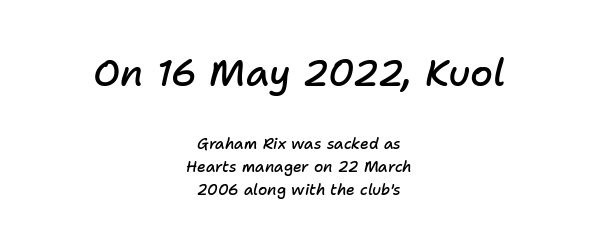
Think of a printed novel: that variable character pitch is what you see here. Descenders hang freely into open space. In terms of posture, this sample is oblique. The upper block of text is set noticeably larger than the block beneath it. Compared with a flush-left layout, this one balances lines on the center instead. Heft: intermediate — a semibold.
